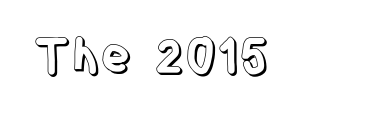
The face used here is rendered with its standard letterfit. The space beneath each line is pristine and unruled. The letters stand upright; this is a roman face. You could not count columns in this text — the font is proportionally spaced.
